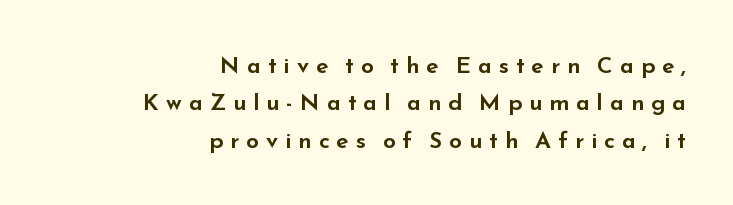
Q: Is the text italic (slanted)? A: No, it is upright.
Q: Is the text underlined? A: No.
Q: How is the paragraph aligned? A: Right-aligned.
Q: Is the spacing between letters normal or unusually wide? A: Unusually wide.
Q: Is the spacing between lines tight, normal or loose? A: Normal.
